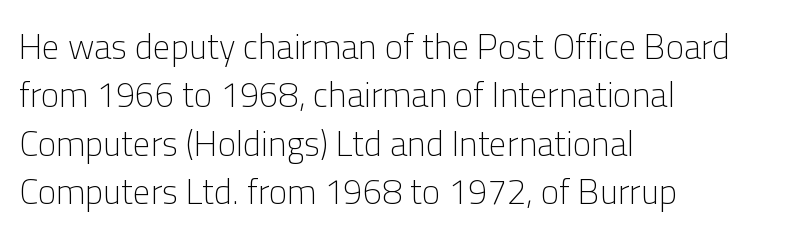
The image shows 35 px light sans-serif type, upright; set left-aligned, normal line spacing (1.38x), normal letter spacing, not underlined; low stroke contrast and a medium x-height.
